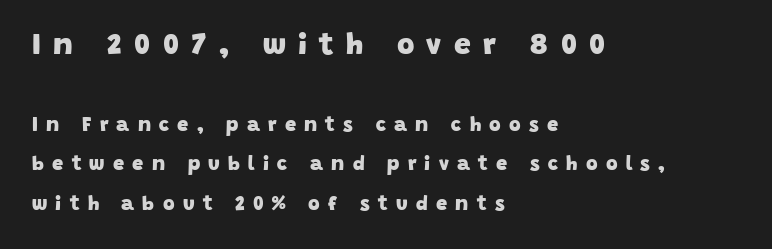
Q: Is the text bold? A: Yes.
Q: Is the typeface a serif or a sans-serif typeface? A: Sans-serif.
Q: Is the text underlined? A: No.
Q: How is the paragraph aligned? A: Left-aligned.
Q: Is the spacing between letters normal or unusually wide? A: Unusually wide.
Q: Is the spacing between lines tight, normal or loose? A: Loose.
Q: Which block of text is set in a larger size, the first (top) or the second (bottom)? A: The first (top) one.
Q: Width (condensed, normal, or wide)? A: Normal.
Q: Stroke contrast? A: Low.
Q: x-height? A: Large.
Q: Monospaced? A: No.
